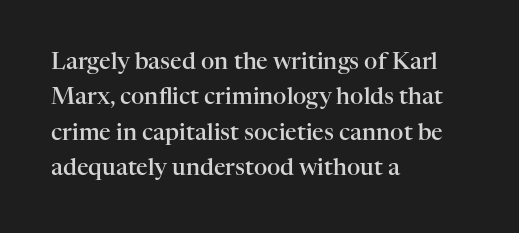
Q: Is the text bold? A: Semi-bold.
Q: Is the text italic (slanted)? A: No, it is upright.
Q: Is the text underlined? A: No.
Q: How is the paragraph aligned? A: Left-aligned.
Q: Is the spacing between letters normal or unusually wide? A: Normal.
Q: Is the spacing between lines tight, normal or loose? A: Normal.
